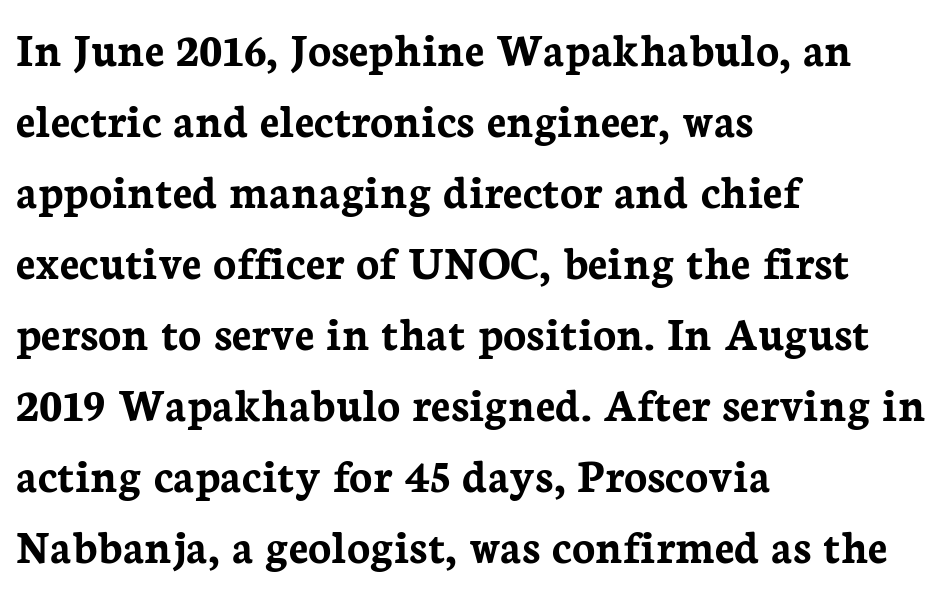
The image shows 48 px semibold serif type, upright; set left-aligned, normal line spacing (1.48x), normal letter spacing, not underlined; low stroke contrast and a medium x-height.
